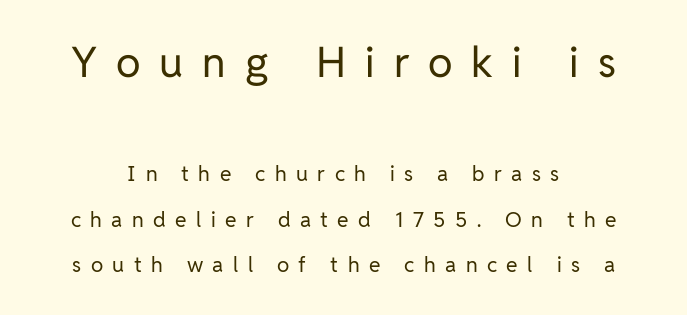
Does the lettering tilt? It doesn't — this is upright. Inter-character spacing is expanded well beyond the font's built-in metrics. No letter is thick-stroked: the sample isn't bold. No feet cap the strokes, marking this as sans-serif type.
